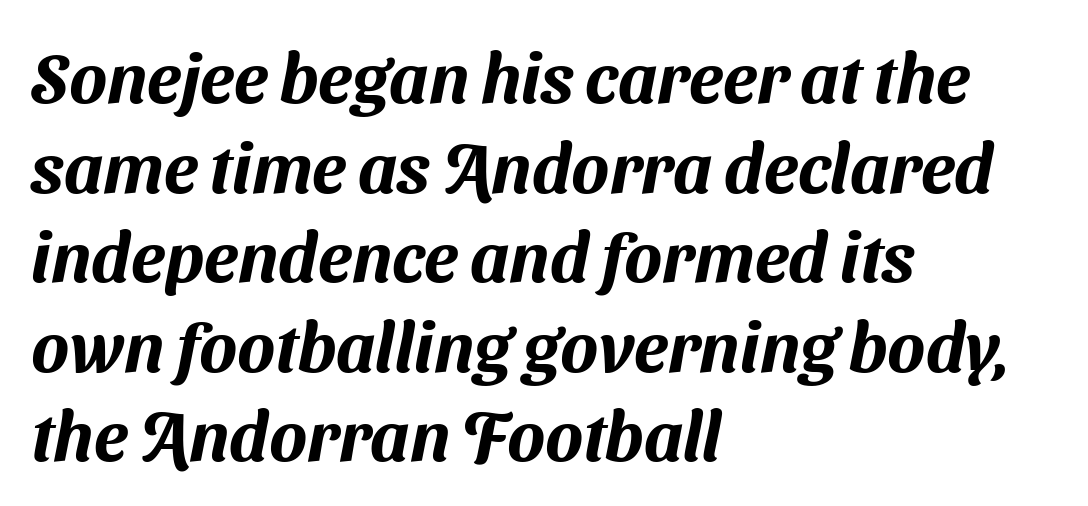
Q: Is the typeface a serif or a sans-serif typeface? A: Sans-serif.
Q: Is the text underlined? A: No.
Q: How is the paragraph aligned? A: Left-aligned.
Q: Is the spacing between letters normal or unusually wide? A: Normal.
Q: Is the spacing between lines tight, normal or loose? A: Normal.
Q: Width (condensed, normal, or wide)? A: Normal.
Q: Stroke contrast? A: Medium.
Q: x-height? A: Medium.
Q: Monospaced? A: No.
